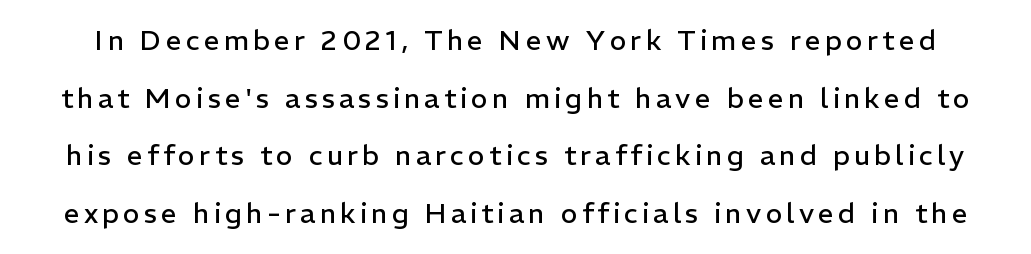
The image shows 28 px regular-weight sans-serif type, upright; set loose line spacing (2.06x), not underlined; low stroke contrast and a medium x-height.
